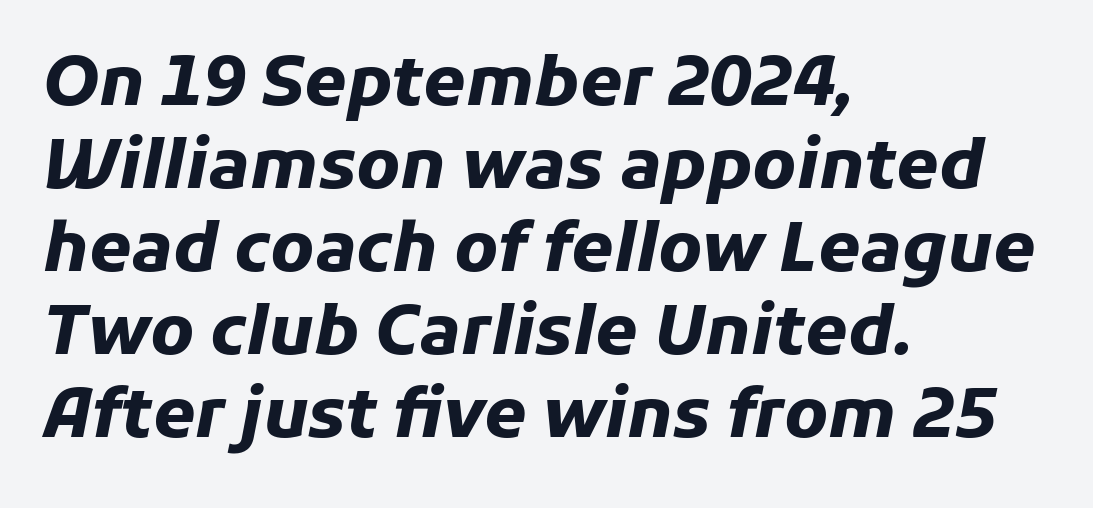
{"italic": "yes", "lean": "right", "slant_degrees": 11, "bold": "yes", "weight": "heavy", "width": "normal", "stroke_contrast": "low", "x_height": "medium", "monospaced": "no", "underline": "no", "align": "left", "line_spacing_ratio": 1.22, "letter_spacing": "normal", "letter_spacing_em": 0.0, "glyph_px": 68}
